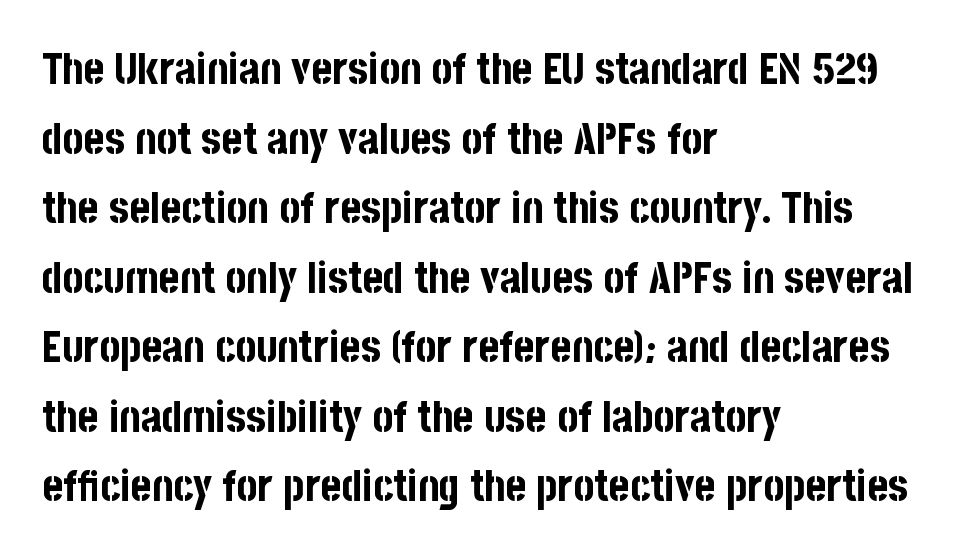
The image shows 44 px bold, condensed sans-serif type, upright; set left-aligned, normal line spacing (1.58x), normal letter spacing, not underlined; low stroke contrast and a large x-height.
